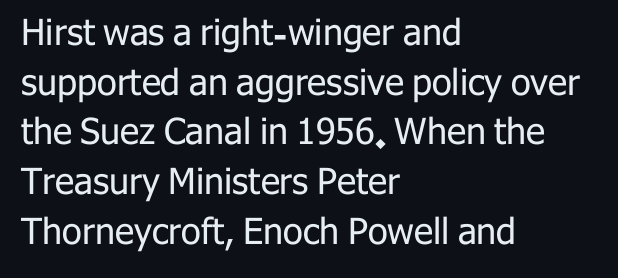
Q: Is the text bold? A: No.
Q: Is the text italic (slanted)? A: No, it is upright.
Q: Is the typeface a serif or a sans-serif typeface? A: Sans-serif.
Q: Is the text underlined? A: No.
Q: How is the paragraph aligned? A: Left-aligned.
Q: Is the spacing between letters normal or unusually wide? A: Normal.
Q: Is the spacing between lines tight, normal or loose? A: Normal.
Q: Width (condensed, normal, or wide)? A: Normal.
Q: Stroke contrast? A: Low.
Q: x-height? A: Medium.
Q: Monospaced? A: No.
